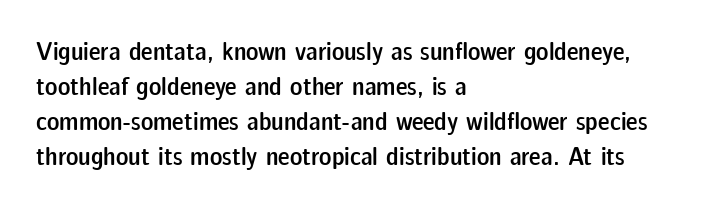
The image shows 26 px text type, upright; set left-aligned, normal line spacing (1.35x), normal letter spacing, not underlined.
